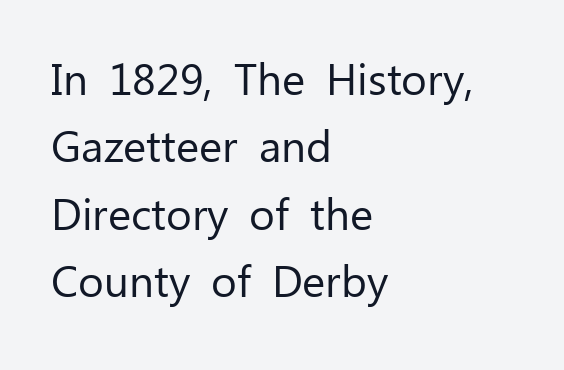
The image shows 44 px regular-weight sans-serif type, upright; set left-aligned, normal line spacing (1.53x), normal letter spacing, not underlined; low stroke contrast and a medium x-height.
